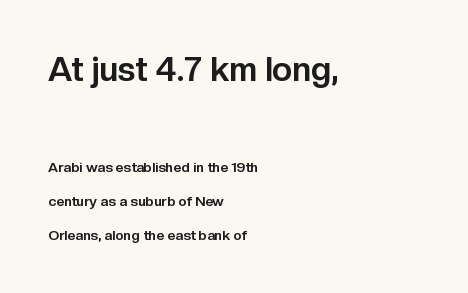
Q: Is the text bold? A: Yes.
Q: Is the text italic (slanted)? A: No, it is upright.
Q: Is the typeface a serif or a sans-serif typeface? A: Sans-serif.
Q: Is the text underlined? A: No.
Q: How is the paragraph aligned? A: Left-aligned.
Q: Is the spacing between letters normal or unusually wide? A: Normal.
Q: Is the spacing between lines tight, normal or loose? A: Loose.
Q: Which block of text is set in a larger size, the first (top) or the second (bottom)? A: The first (top) one.
Q: Width (condensed, normal, or wide)? A: Normal.
Q: Stroke contrast? A: Low.
Q: x-height? A: Medium.
Q: Monospaced? A: No.
